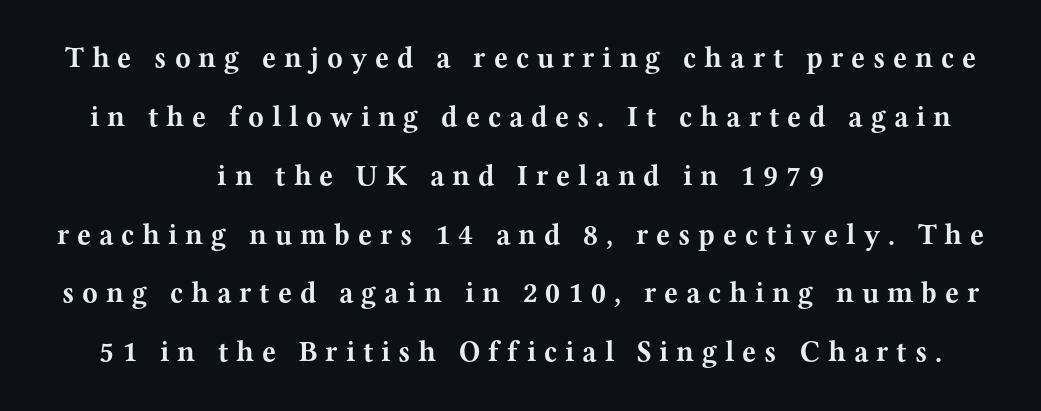
Q: Is the text bold? A: Yes.
Q: Is the text italic (slanted)? A: No, it is upright.
Q: Is the typeface a serif or a sans-serif typeface? A: Serif.
Q: Is the text underlined? A: No.
Q: How is the paragraph aligned? A: Centered.
Q: Is the spacing between letters normal or unusually wide? A: Unusually wide.
Q: Is the spacing between lines tight, normal or loose? A: Loose.
Q: Width (condensed, normal, or wide)? A: Wide.
Q: Stroke contrast? A: Medium.
Q: x-height? A: Medium.
Q: Monospaced? A: No.
